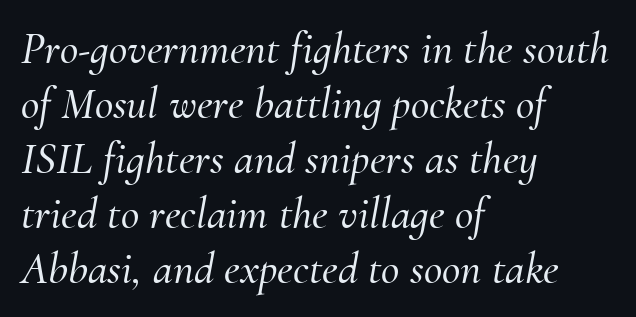
The designer went with a serif here, giving each stem small feet. Here the designer chose a conventional face with non-uniform glyph widths. Layout note: lines flush left. Words appear dense and cohesive because spacing is normal. The glyphs are unaccompanied by any horizontal stroke below them. Looking at the ascenders, they clearly lean.
